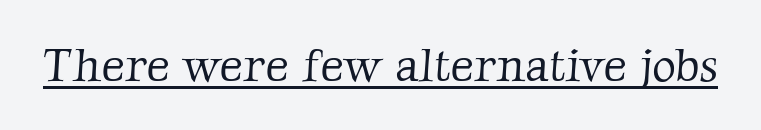
Q: Is the text bold? A: No.
Q: Is the typeface a serif or a sans-serif typeface? A: Serif.
Q: Is the text underlined? A: Yes.
Q: Is the spacing between letters normal or unusually wide? A: Normal.
Q: Width (condensed, normal, or wide)? A: Normal.
Q: Stroke contrast? A: Low.
Q: x-height? A: Medium.
Q: Monospaced? A: No.
